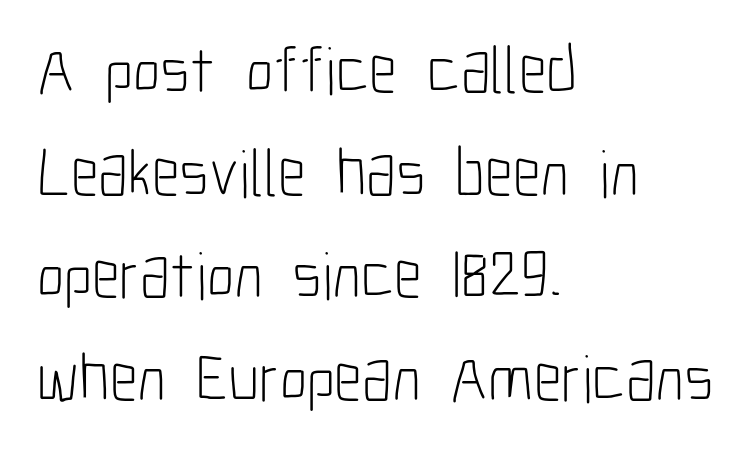
The image shows 67 px light, condensed sans-serif type, upright; set left-aligned, normal line spacing (1.53x), normal letter spacing, not underlined; low stroke contrast and a medium x-height.
